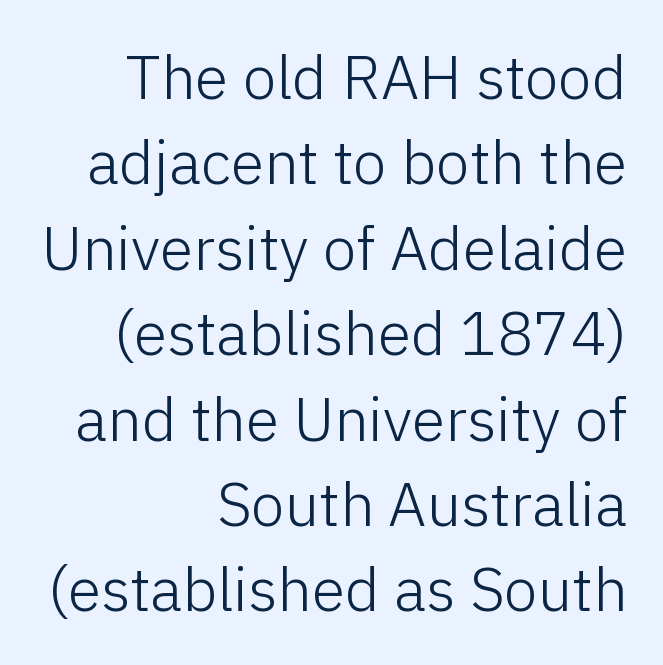
The typeface chosen for these lines omits serifs. The letters look calm and open, with moderate or lighter stems. Designer's note — italics off, roman on. The space beneath each line is pristine and unruled. The face used here is proportionally spaced, like ordinary book or web type.
